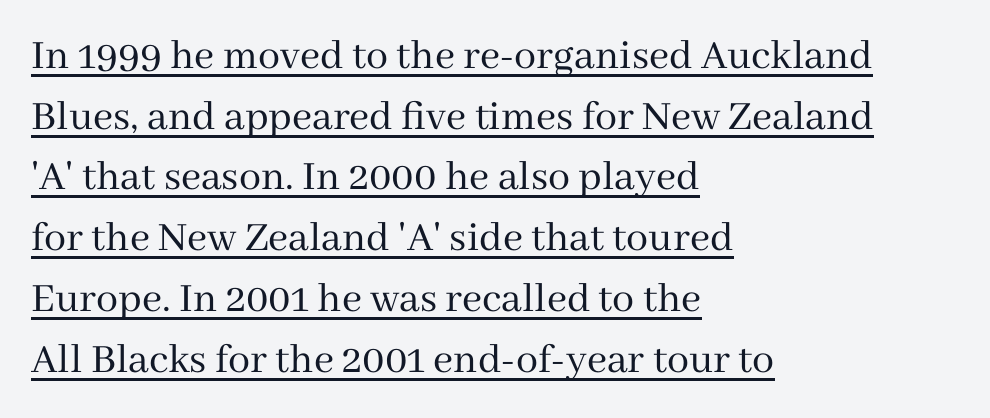
Proportional: the letters do not fall into vertical columns. This sample uses a serif face. The passage shown has conventional tracking throughout. These lines stack with their left ends in a neat column.
